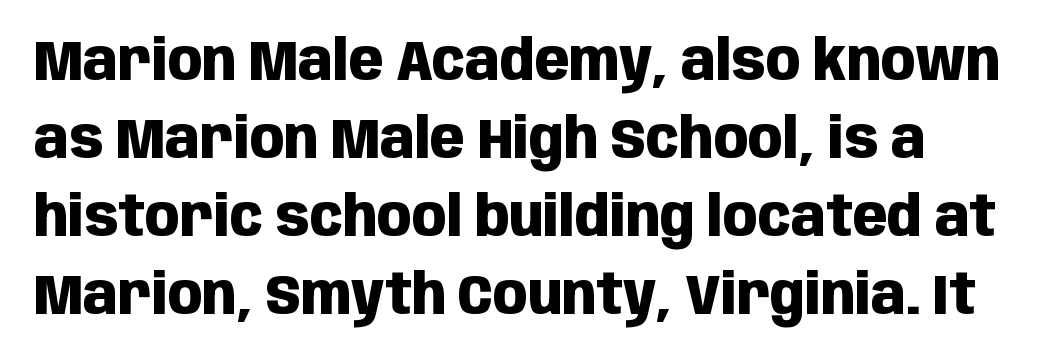
Only glyphs here, with clear space below each row. The rendering uses natural spacing where letterforms have individual widths. Standard letterfit; no display-style spreading of the glyphs. To sum up the face: it is a sans, with no serifs.
